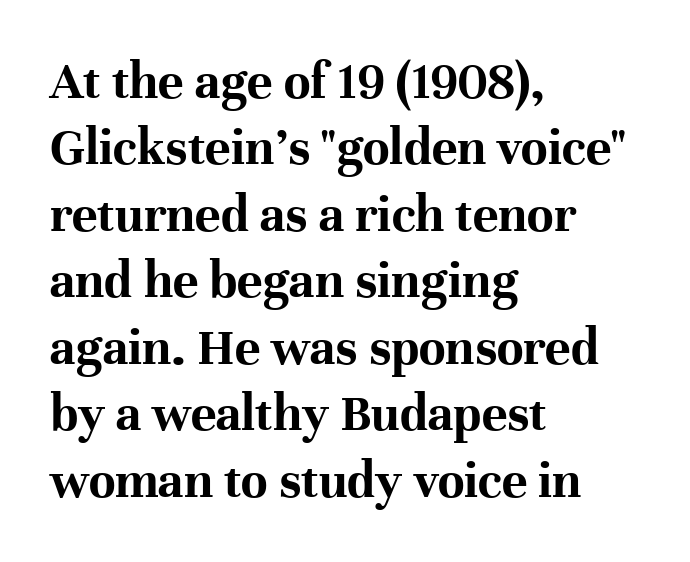
{"serif": "yes", "italic": "no", "bold": "yes", "weight": "bold", "width": "normal", "stroke_contrast": "high", "x_height": "medium", "monospaced": "no", "underline": "no", "align": "left", "line_spacing_ratio": 1.23, "letter_spacing": "normal", "letter_spacing_em": 0.0, "glyph_px": 54}
